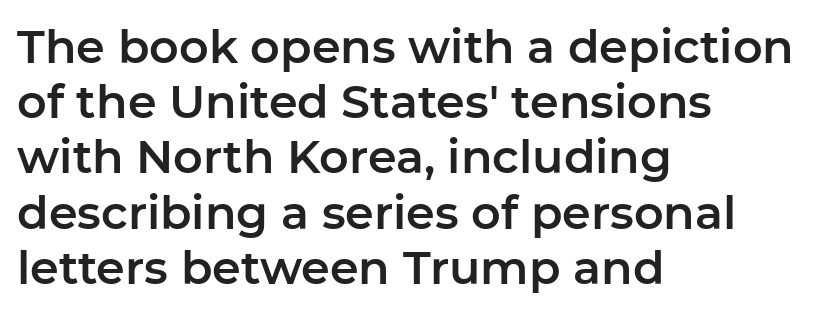
{"serif": "no", "italic": "no", "width": "normal", "stroke_contrast": "low", "x_height": "medium", "monospaced": "no", "underline": "no", "align": "left", "line_spacing_ratio": 1.2, "letter_spacing": "normal", "letter_spacing_em": 0.0, "glyph_px": 46}
